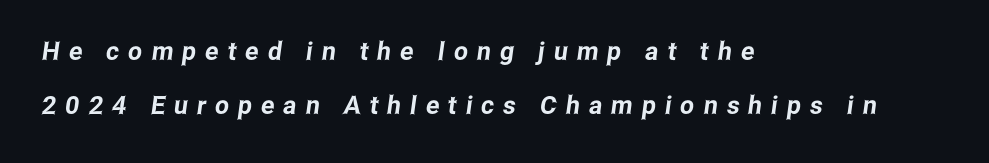
Descender tails drop into unmarked territory. Is there much room between lines? Yes — plenty of vertical air separates them. Horizontal alignment here is leftward, the default for most running prose. The line texture is sparse and dotted thanks to wide tracking.
